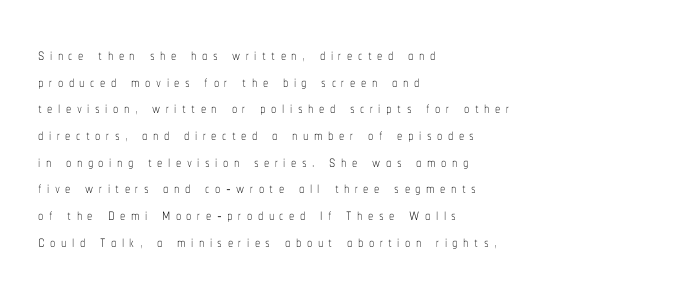
{"italic": "no", "bold": "no", "underline": "no", "align": "left", "line_spacing": "normal", "line_spacing_ratio": 1.27, "letter_spacing": "wide", "letter_spacing_em": 0.26, "glyph_px": 21}
